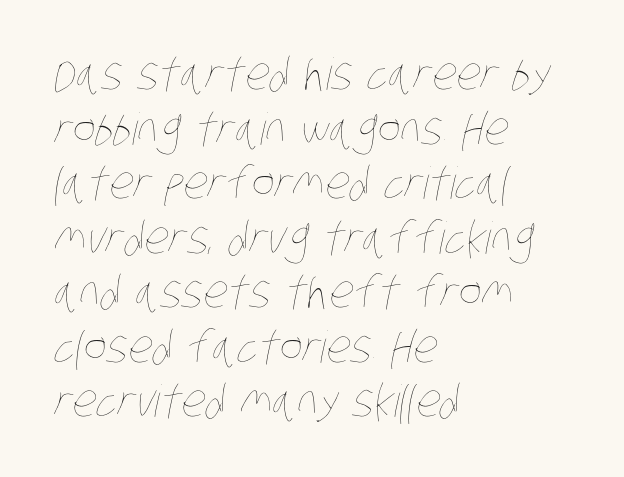
{"bold": "no", "weight": "thin", "width": "condensed", "stroke_contrast": "low", "x_height": "large", "monospaced": "no", "underline": "no", "align": "left", "line_spacing_ratio": 1.24, "letter_spacing": "normal", "letter_spacing_em": 0.0, "glyph_px": 44}
